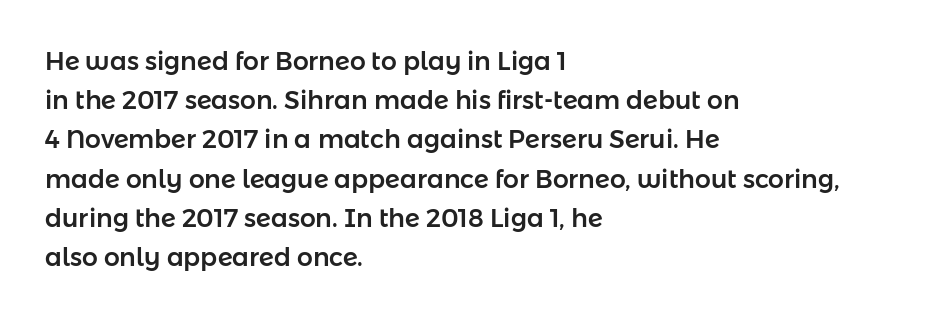
Q: Is the text italic (slanted)? A: No, it is upright.
Q: Is the text underlined? A: No.
Q: How is the paragraph aligned? A: Left-aligned.
Q: Is the spacing between letters normal or unusually wide? A: Normal.
Q: Is the spacing between lines tight, normal or loose? A: Normal.
